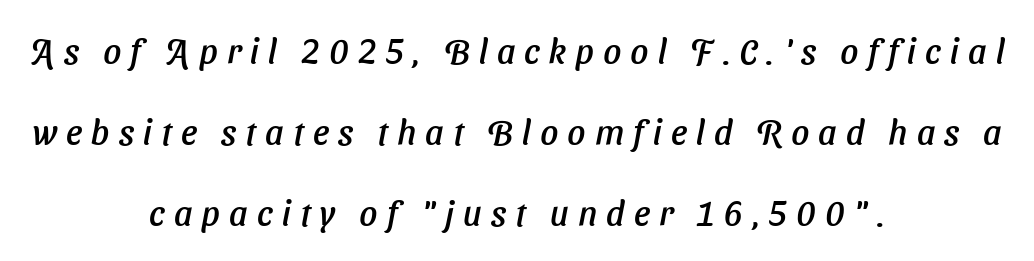
{"width": "normal", "stroke_contrast": "low", "x_height": "medium", "monospaced": "no", "underline": "no", "align": "center", "line_spacing": "loose", "line_spacing_ratio": 2.31, "letter_spacing": "wide", "letter_spacing_em": 0.26, "glyph_px": 35}
